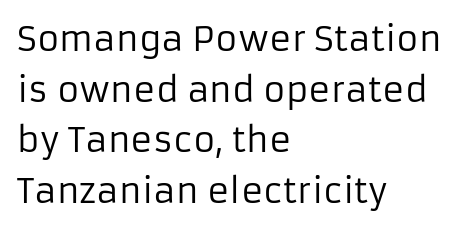
{"serif": "no", "italic": "no", "bold": "no", "weight": "regular", "width": "normal", "stroke_contrast": "low", "x_height": "medium", "monospaced": "no", "underline": "no", "align": "left", "line_spacing": "normal", "line_spacing_ratio": 1.49, "letter_spacing": "normal", "letter_spacing_em": 0.0, "glyph_px": 34}
